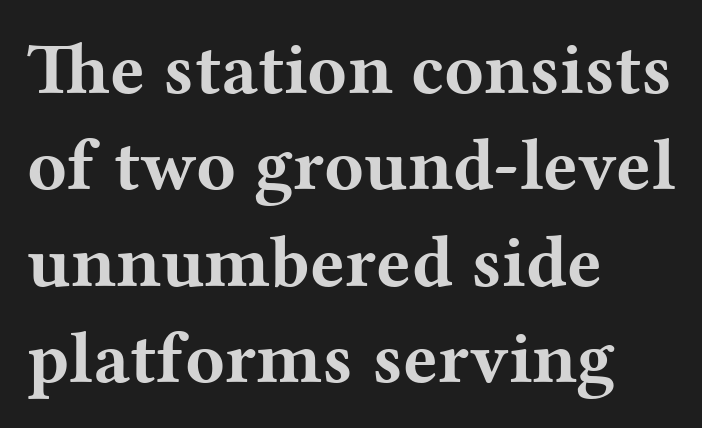
The image shows 73 px bold, wide serif type, upright; set left-aligned, normal line spacing (1.32x), normal letter spacing, not underlined; medium stroke contrast and a medium x-height.
